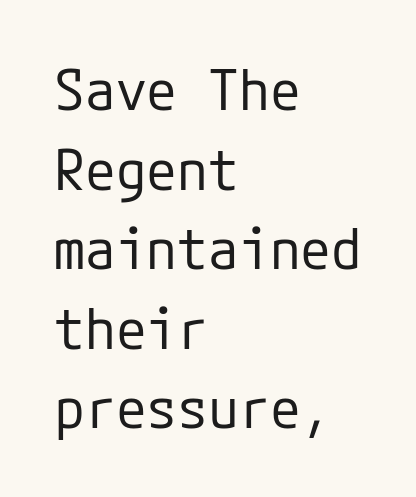
{"serif": "no", "italic": "no", "bold": "no", "weight": "regular", "width": "normal", "stroke_contrast": "low", "x_height": "medium", "underline": "no", "align": "left", "line_spacing": "normal", "line_spacing_ratio": 1.42, "letter_spacing": "normal", "letter_spacing_em": 0.0, "glyph_px": 56}
